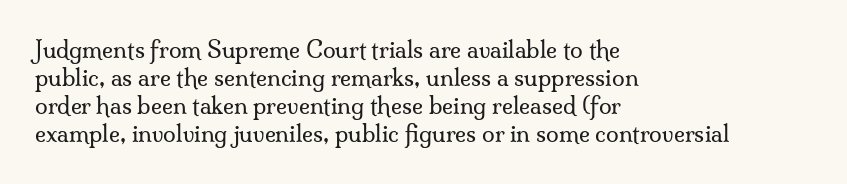
Q: Is the text bold? A: No.
Q: Is the text italic (slanted)? A: No, it is upright.
Q: Is the text underlined? A: No.
Q: How is the paragraph aligned? A: Left-aligned.
Q: Is the spacing between letters normal or unusually wide? A: Normal.
